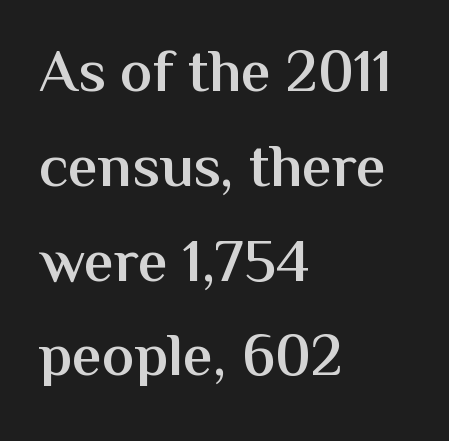
The image shows 60 px semibold sans-serif type, upright; set left-aligned, normal line spacing (1.58x), normal letter spacing, not underlined; medium stroke contrast and a medium x-height.
